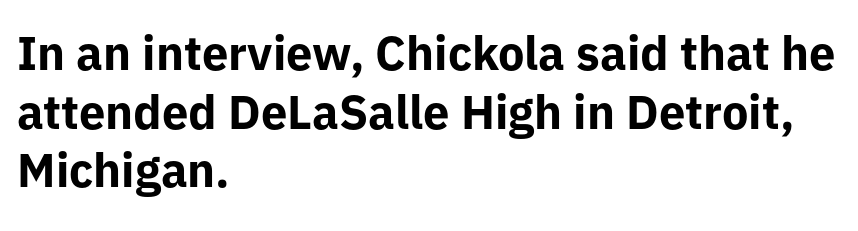
This sample has the flowing, uneven cadence of proportional lettering. Has an underline been added? It has not. This sample uses a sans-serif face. Students, this is bold: see how much ink each stroke carries.
